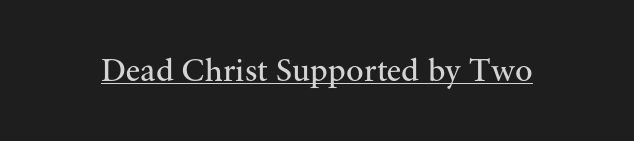
The image shows 33 px regular-weight serif type, upright; set normal letter spacing, underlined; medium stroke contrast and a small x-height.
